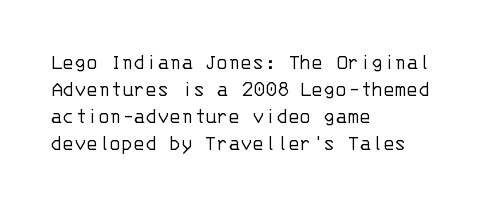
Q: Is the text bold? A: No.
Q: Is the text italic (slanted)? A: No, it is upright.
Q: Is the text underlined? A: No.
Q: How is the paragraph aligned? A: Left-aligned.
Q: Is the spacing between letters normal or unusually wide? A: Normal.
